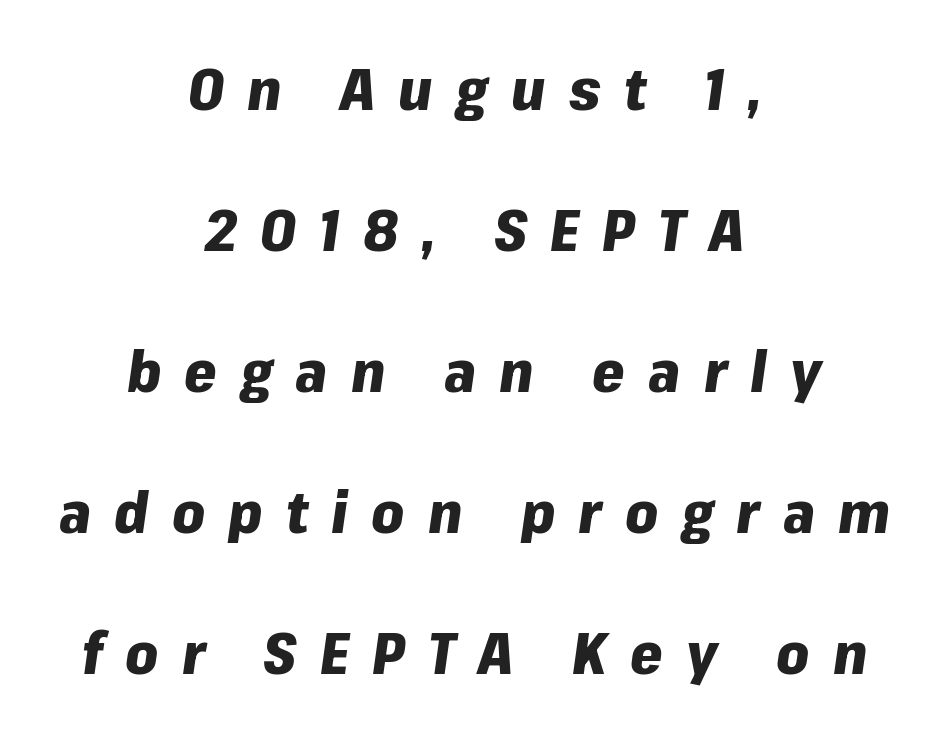
The image shows 58 px heavy type, italic (leaning right); set centered, loose line spacing (2.43x), unusually wide letter spacing (+0.4 em), not underlined; low stroke contrast and a medium x-height.
